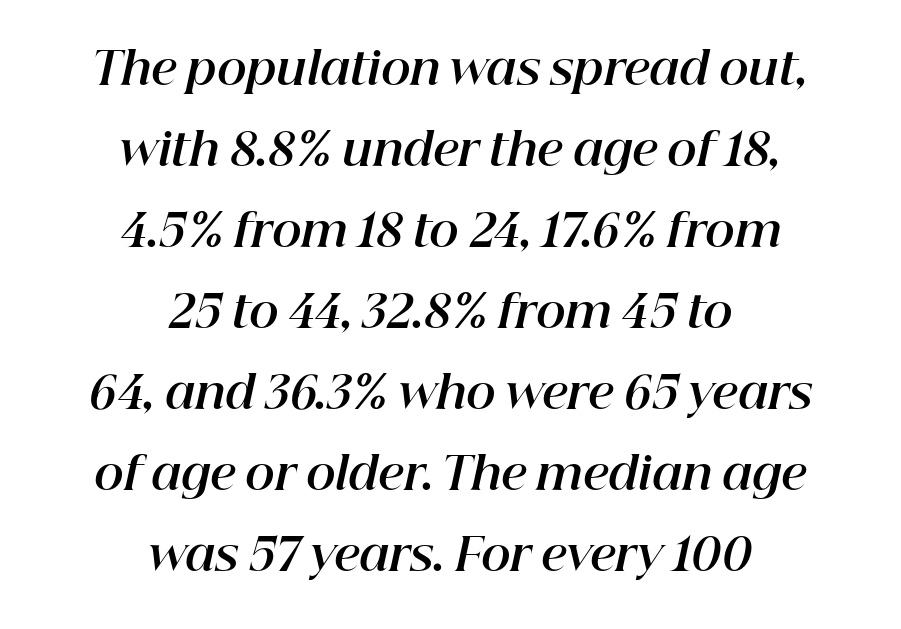
Q: Is the text bold? A: Yes.
Q: Is the text italic (slanted)? A: Yes, it leans right by about 12 degrees.
Q: Is the text underlined? A: No.
Q: How is the paragraph aligned? A: Centered.
Q: Is the spacing between letters normal or unusually wide? A: Normal.
Q: Width (condensed, normal, or wide)? A: Normal.
Q: Stroke contrast? A: High.
Q: x-height? A: Medium.
Q: Monospaced? A: No.
